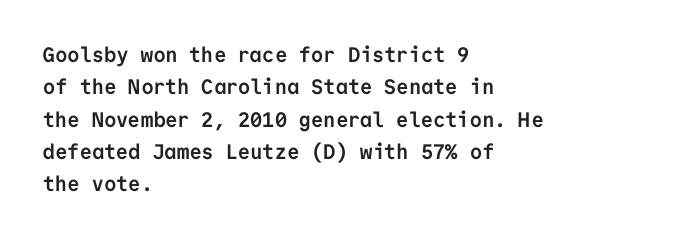
The image shows 21 px bold type, upright; set left-aligned, normal line spacing (1.54x), normal letter spacing, not underlined.
